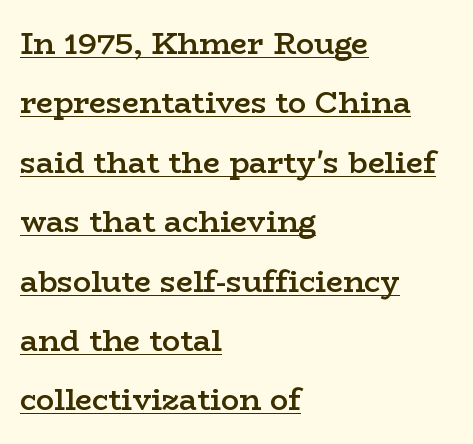
The image shows 30 px semibold, wide serif type, upright; set left-aligned, loose line spacing (1.98x), normal letter spacing, underlined; low stroke contrast and a medium x-height.
